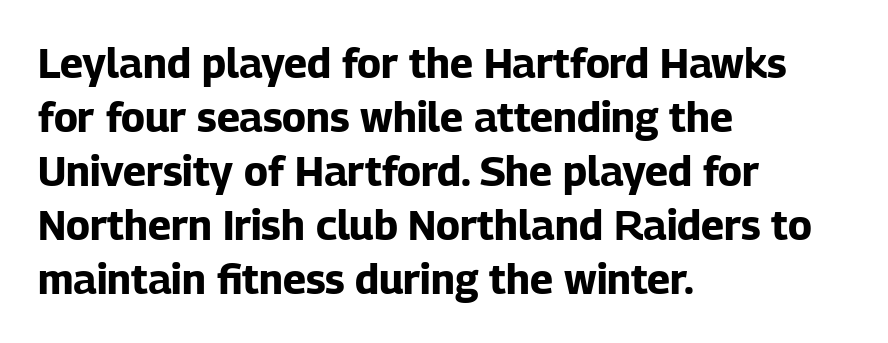
The image shows 41 px bold sans-serif type, upright; set left-aligned, normal line spacing (1.32x), normal letter spacing, not underlined; low stroke contrast and a medium x-height.
